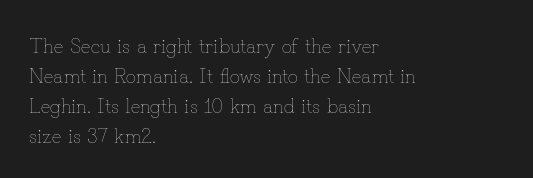
The image shows 20 px text type, upright; set left-aligned, normal line spacing (1.5x), normal letter spacing, not underlined.
